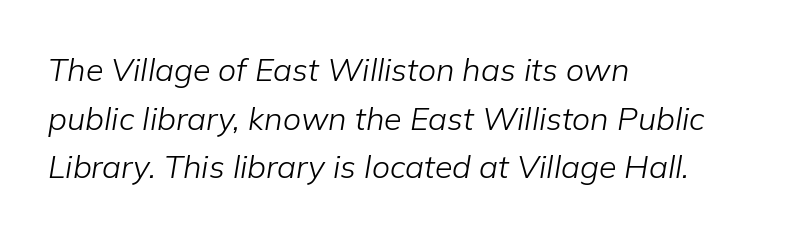
Q: Is the text bold? A: No.
Q: Is the text italic (slanted)? A: Yes, it leans right by about 9 degrees.
Q: Is the text underlined? A: No.
Q: How is the paragraph aligned? A: Left-aligned.
Q: Is the spacing between letters normal or unusually wide? A: Normal.
Q: Is the spacing between lines tight, normal or loose? A: Normal.
Q: Width (condensed, normal, or wide)? A: Normal.
Q: Stroke contrast? A: Low.
Q: x-height? A: Medium.
Q: Monospaced? A: No.
